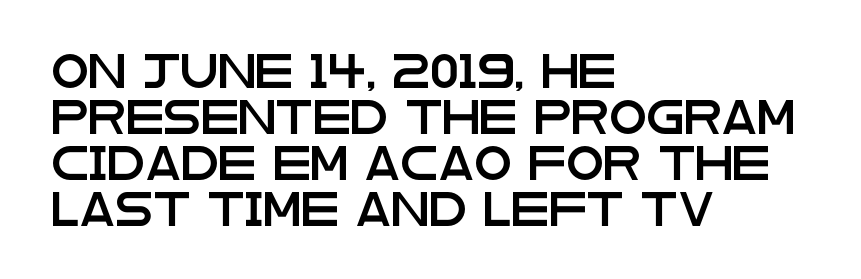
The image shows 34 px wide sans-serif type, upright; set left-aligned, normal line spacing (1.35x), normal letter spacing, not underlined; low stroke contrast and a large x-height.
